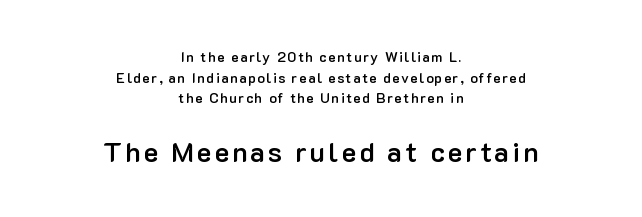
Honestly, the row spacing looks completely unremarkable. This is sans-serif lettering, the kind often seen on screens and signage. The passage shown is not underscored anywhere. Caption: semibold face, moderately heavy strokes. Does the bottom block carry the larger type? Yes, it does.
